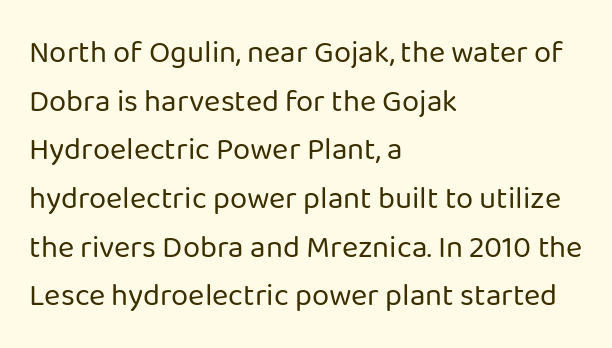
The image shows 31 px regular-weight sans-serif type, upright; set left-aligned, normal line spacing (1.57x), normal letter spacing, not underlined; low stroke contrast and a medium x-height.
